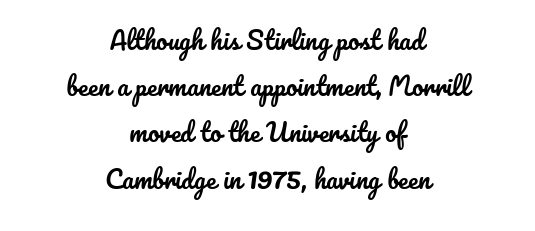
{"underline": "no", "align": "center", "line_spacing_ratio": 1.85, "letter_spacing": "normal", "letter_spacing_em": 0.0, "glyph_px": 25}
